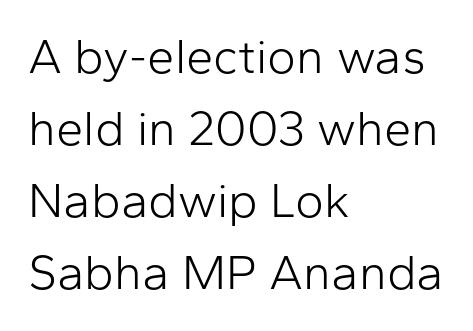
Q: Is the text bold? A: No.
Q: Is the text italic (slanted)? A: No, it is upright.
Q: Is the typeface a serif or a sans-serif typeface? A: Sans-serif.
Q: Is the text underlined? A: No.
Q: How is the paragraph aligned? A: Left-aligned.
Q: Is the spacing between letters normal or unusually wide? A: Normal.
Q: Is the spacing between lines tight, normal or loose? A: Normal.
Q: Width (condensed, normal, or wide)? A: Normal.
Q: Stroke contrast? A: Low.
Q: x-height? A: Medium.
Q: Monospaced? A: No.
